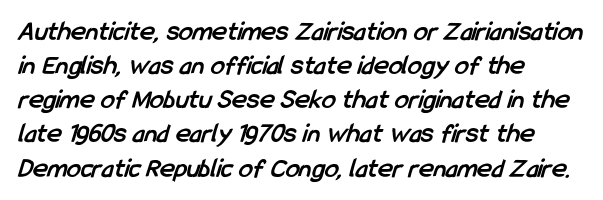
The face used here is rendered with its standard letterfit. Is this a fixed-width face? No — the glyphs have proportional, varying widths. Has an underline been added? It has not. The typesetter chose a ragged-right arrangement here. Note: no serifs on the glyphs.
